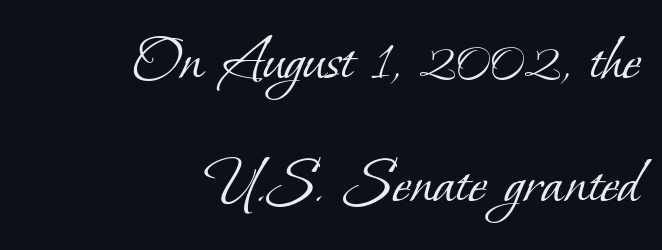
The image shows 69 px light serif type; set right-aligned, line spacing 1.78x, normal letter spacing, not underlined; low stroke contrast and a small x-height.
